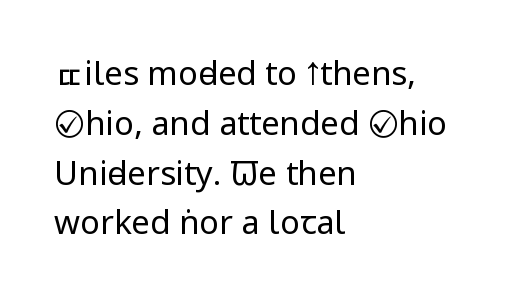
Q: Is the text bold? A: No.
Q: Is the text italic (slanted)? A: No, it is upright.
Q: Is the typeface a serif or a sans-serif typeface? A: Sans-serif.
Q: Is the text underlined? A: No.
Q: How is the paragraph aligned? A: Left-aligned.
Q: Is the spacing between letters normal or unusually wide? A: Normal.
Q: Is the spacing between lines tight, normal or loose? A: Normal.
Q: Width (condensed, normal, or wide)? A: Condensed.
Q: Stroke contrast? A: Low.
Q: x-height? A: Large.
Q: Monospaced? A: No.
